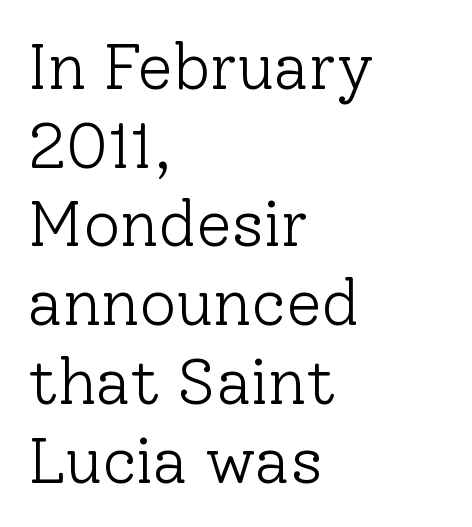
The image shows 64 px light serif type, upright; set left-aligned, line spacing 1.23x, normal letter spacing, not underlined; low stroke contrast and a medium x-height.
